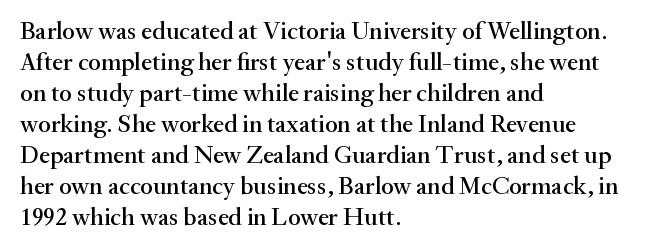
The image shows 25 px text type, upright; set left-aligned, line spacing 1.24x, normal letter spacing, not underlined.
